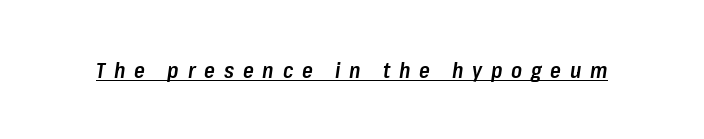
The image shows 22 px text type, italic (leaning right); set unusually wide letter spacing (+0.4 em), underlined.
